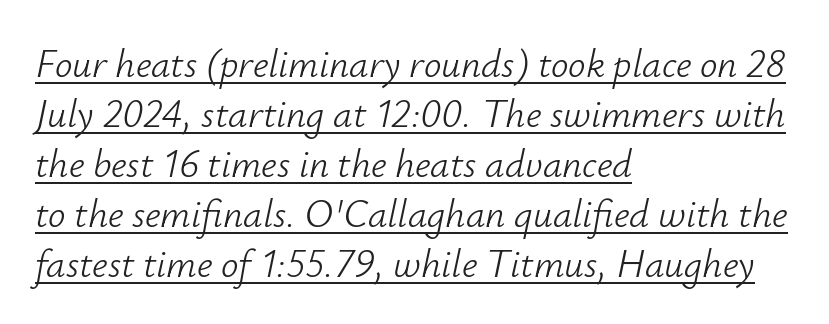
Q: Is the text bold? A: No.
Q: Is the text italic (slanted)? A: Yes, it leans right by about 12 degrees.
Q: Is the text underlined? A: Yes.
Q: How is the paragraph aligned? A: Left-aligned.
Q: Is the spacing between letters normal or unusually wide? A: Normal.
Q: Is the spacing between lines tight, normal or loose? A: Normal.
Q: Width (condensed, normal, or wide)? A: Normal.
Q: Stroke contrast? A: Low.
Q: x-height? A: Small.
Q: Monospaced? A: No.
